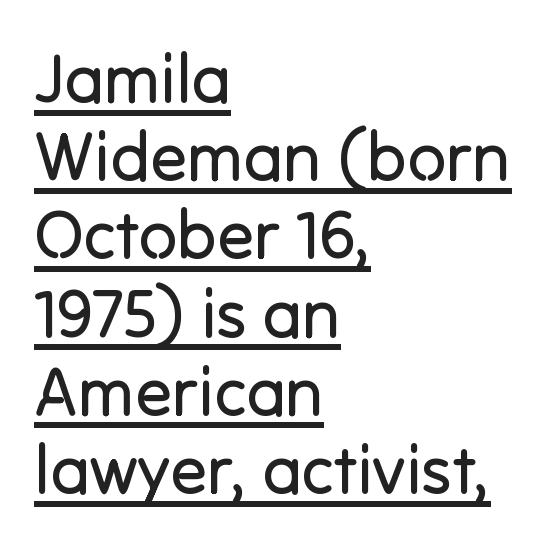
Q: Is the text bold? A: No.
Q: Is the text italic (slanted)? A: No, it is upright.
Q: Is the typeface a serif or a sans-serif typeface? A: Sans-serif.
Q: Is the text underlined? A: Yes.
Q: How is the paragraph aligned? A: Left-aligned.
Q: Is the spacing between letters normal or unusually wide? A: Normal.
Q: Is the spacing between lines tight, normal or loose? A: Tight.
Q: Width (condensed, normal, or wide)? A: Normal.
Q: Stroke contrast? A: Low.
Q: x-height? A: Medium.
Q: Monospaced? A: No.
